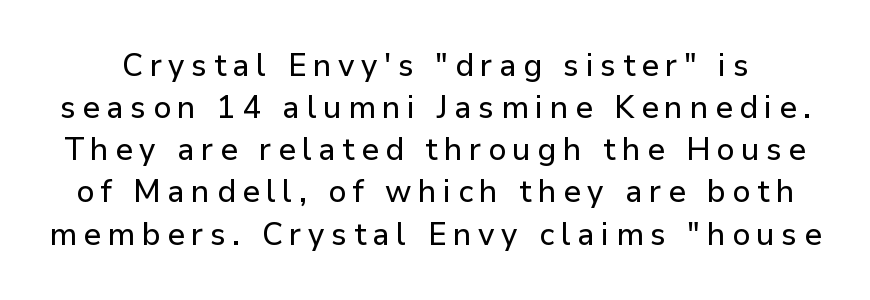
The image shows 31 px sans-serif type, upright; set normal line spacing (1.36x), unusually wide letter spacing (+0.21 em), not underlined; low stroke contrast and a medium x-height.
